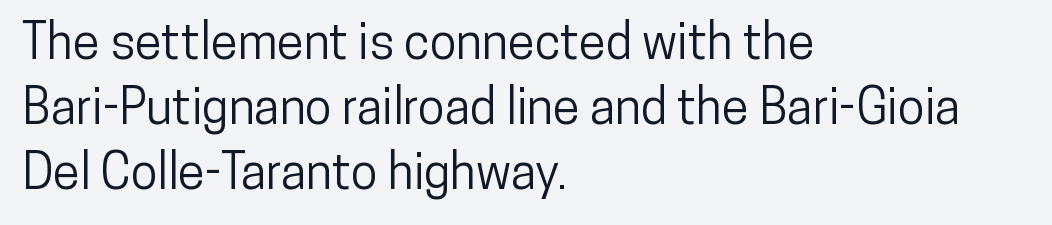
The area under the type is left untouched. Proportional: the letters do not fall into vertical columns. The type sits square on the baseline with zero lean. Notice how descenders clear the ascenders below comfortably — that's standard leading. The letters carry no serifs — their stems end cleanly without finishing strokes. Observe the ordinary spacing: letters are neighbours, not strangers.
